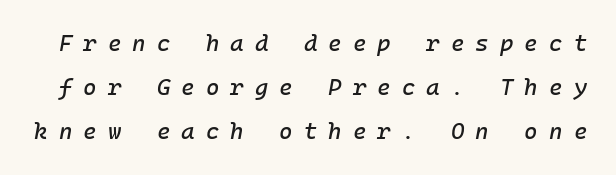
Q: Is the text italic (slanted)? A: Yes, it leans right by about 10 degrees.
Q: Is the text underlined? A: No.
Q: Is the spacing between letters normal or unusually wide? A: Unusually wide.
Q: Is the spacing between lines tight, normal or loose? A: Loose.
